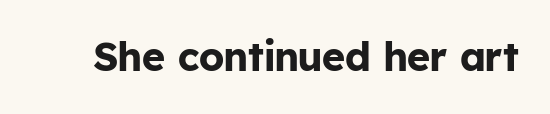
{"serif": "no", "italic": "no", "bold": "yes", "weight": "bold", "width": "normal", "stroke_contrast": "low", "x_height": "medium", "monospaced": "no", "underline": "no", "letter_spacing": "normal", "letter_spacing_em": 0.0, "glyph_px": 40}
